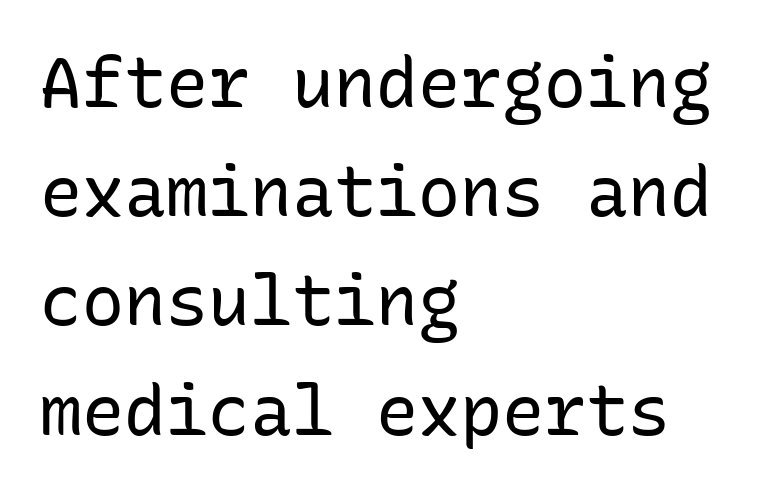
The image shows 70 px regular-weight sans-serif type, upright, monospaced; set left-aligned, normal line spacing (1.56x), normal letter spacing, not underlined; low stroke contrast and a medium x-height.
